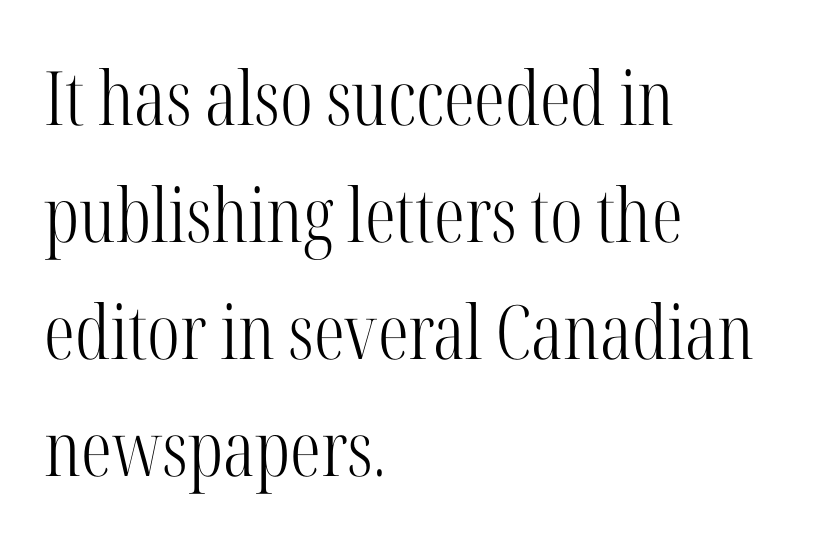
{"serif": "yes", "italic": "no", "bold": "no", "weight": "light", "width": "condensed", "stroke_contrast": "high", "x_height": "medium", "monospaced": "no", "underline": "no", "align": "left", "line_spacing": "normal", "line_spacing_ratio": 1.56, "letter_spacing": "normal", "letter_spacing_em": 0.0, "glyph_px": 75}
